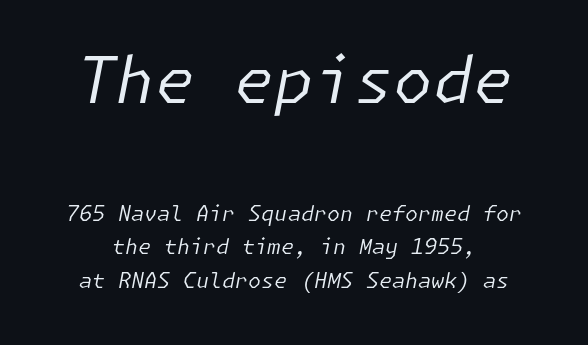
Slant detected: the letters are inclined. Leading matches the norm, producing a regular column. Inter-character spacing is left at the font's built-in metrics. This is not heavy type; no bold has been used. Note: larger setting up top, smaller setting below.
